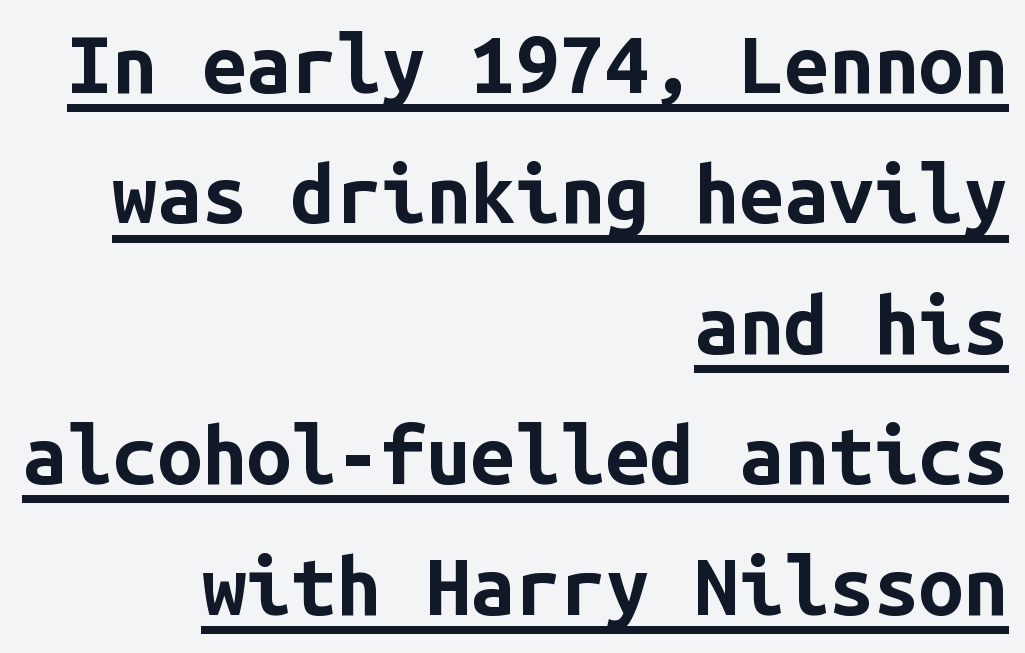
Q: Is the text bold? A: Yes.
Q: Is the text italic (slanted)? A: No, it is upright.
Q: Is the typeface a serif or a sans-serif typeface? A: Sans-serif.
Q: Is the text underlined? A: Yes.
Q: How is the paragraph aligned? A: Right-aligned.
Q: Is the spacing between letters normal or unusually wide? A: Normal.
Q: Is the spacing between lines tight, normal or loose? A: Normal.
Q: Width (condensed, normal, or wide)? A: Normal.
Q: Stroke contrast? A: Low.
Q: x-height? A: Medium.
Q: Monospaced? A: Yes.
